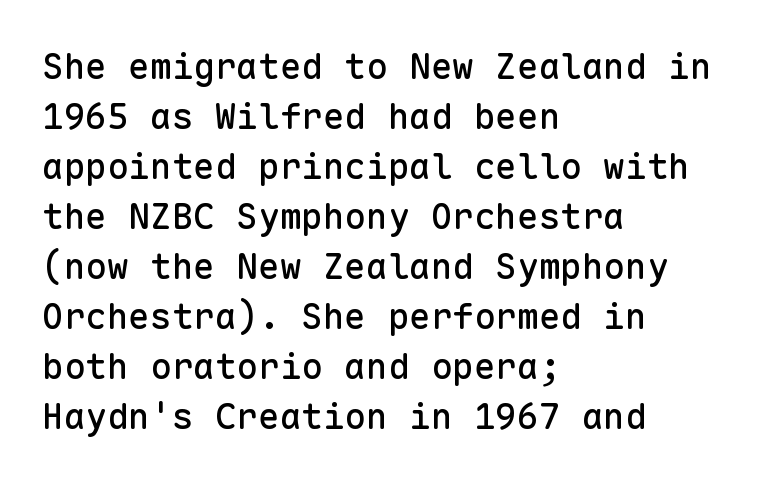
Q: Is the text italic (slanted)? A: No, it is upright.
Q: Is the typeface a serif or a sans-serif typeface? A: Sans-serif.
Q: Is the text underlined? A: No.
Q: How is the paragraph aligned? A: Left-aligned.
Q: Is the spacing between letters normal or unusually wide? A: Normal.
Q: Is the spacing between lines tight, normal or loose? A: Normal.
Q: Width (condensed, normal, or wide)? A: Normal.
Q: Stroke contrast? A: Low.
Q: x-height? A: Medium.
Q: Monospaced? A: Yes.
